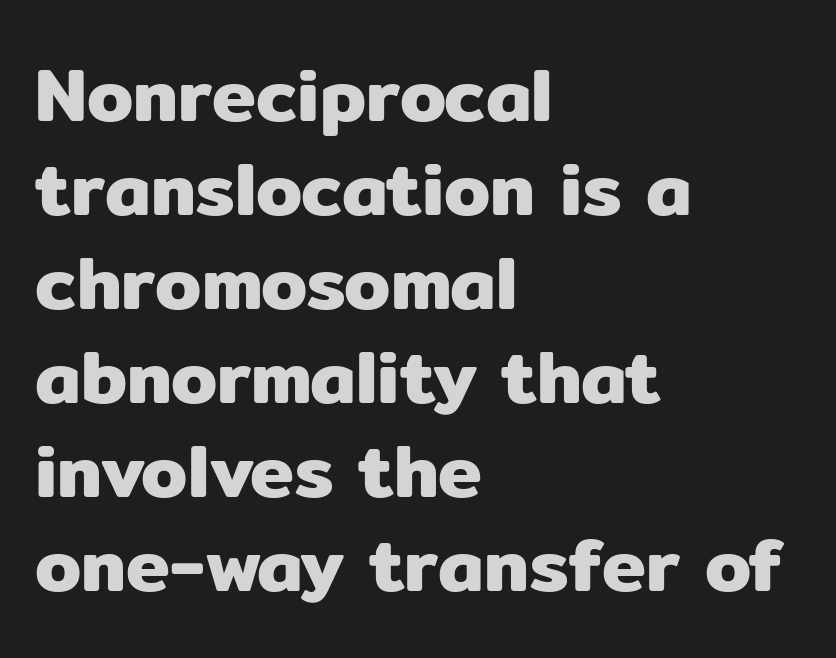
Q: Is the text italic (slanted)? A: No, it is upright.
Q: Is the typeface a serif or a sans-serif typeface? A: Sans-serif.
Q: Is the text underlined? A: No.
Q: How is the paragraph aligned? A: Left-aligned.
Q: Is the spacing between letters normal or unusually wide? A: Normal.
Q: Is the spacing between lines tight, normal or loose? A: Normal.
Q: Width (condensed, normal, or wide)? A: Normal.
Q: Stroke contrast? A: Low.
Q: x-height? A: Medium.
Q: Monospaced? A: No.
